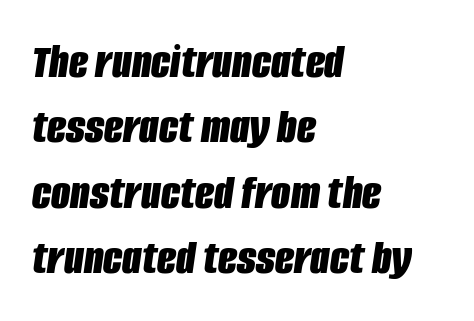
Look at the tracking — it's just the regular setting, nothing added. You could not count columns in this text — the font is proportionally spaced. Casual observation: everything's shoved over to the left. Clear beneath every line of the passage.
